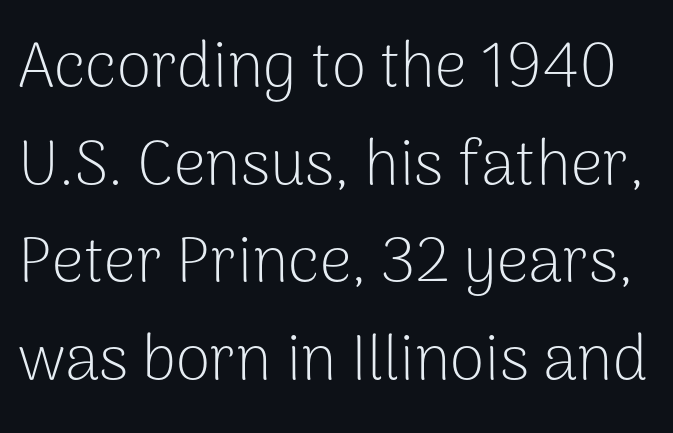
The image shows 63 px light sans-serif type, upright; set normal line spacing (1.55x), normal letter spacing, not underlined; low stroke contrast and a medium x-height.
